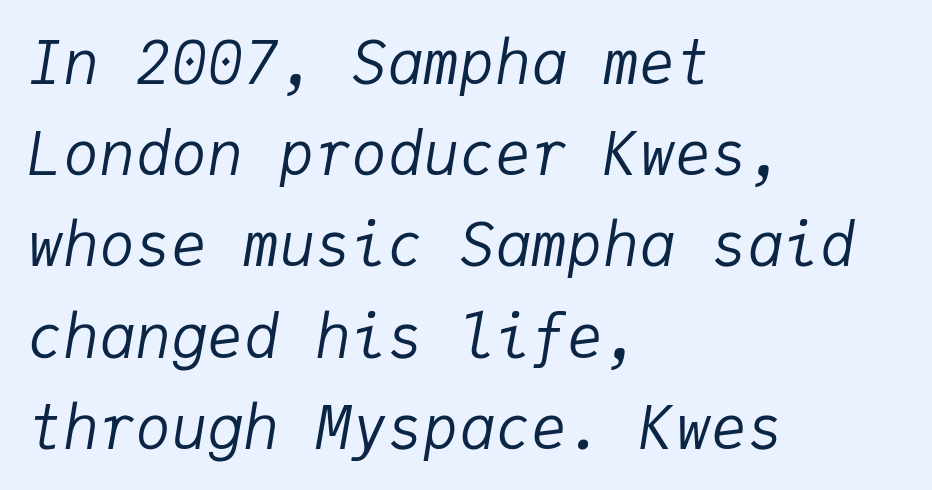
{"italic": "yes", "lean": "right", "slant_degrees": 9, "bold": "no", "weight": "regular", "width": "normal", "stroke_contrast": "low", "x_height": "medium", "monospaced": "yes", "underline": "no", "align": "left", "line_spacing": "normal", "line_spacing_ratio": 1.52, "letter_spacing": "normal", "letter_spacing_em": 0.0, "glyph_px": 60}
